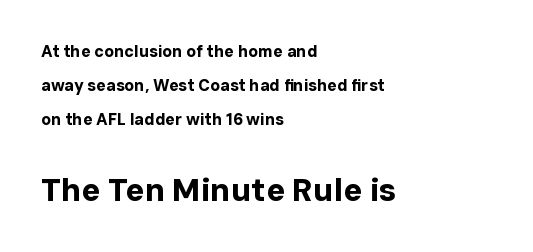
Does the lettering tilt? It doesn't — this is upright. Observe the absence of serifs on each vertical stroke in this sample. Typeset ragged right — the left edge is the straight one. The face used here has the dense, thick strokes of a bold. The face used here is proportionally spaced, like ordinary book or web type. Quick note: underline off.
